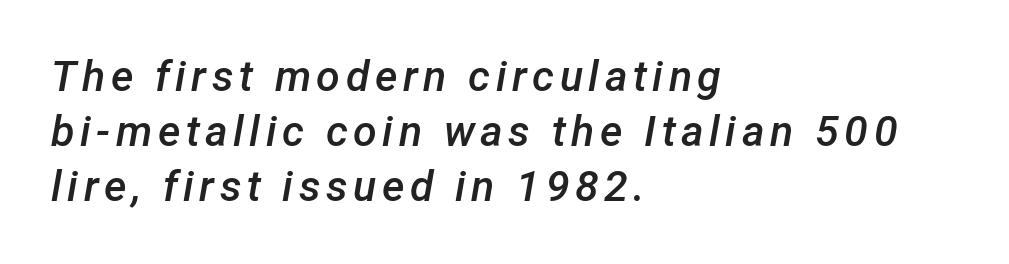
{"italic": "yes", "lean": "right", "slant_degrees": 12, "bold": "semi", "weight": "semibold", "width": "normal", "stroke_contrast": "low", "x_height": "medium", "monospaced": "no", "underline": "no", "align": "left", "line_spacing": "normal", "line_spacing_ratio": 1.28, "glyph_px": 43}
